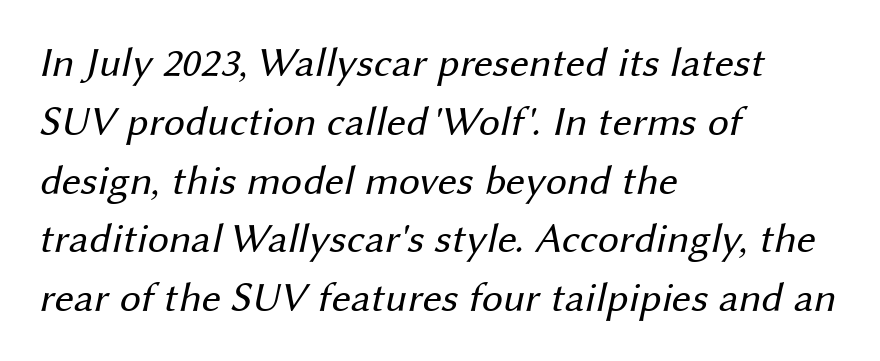
In terms of letterspacing, this is plain default setting. Stems here are at most as thick as an everyday book face. Short and long lines alike share a common starting point at left. In terms of letterform style, serifs are entirely absent. Regarding leading, the lines here are spaced in the standard way.
